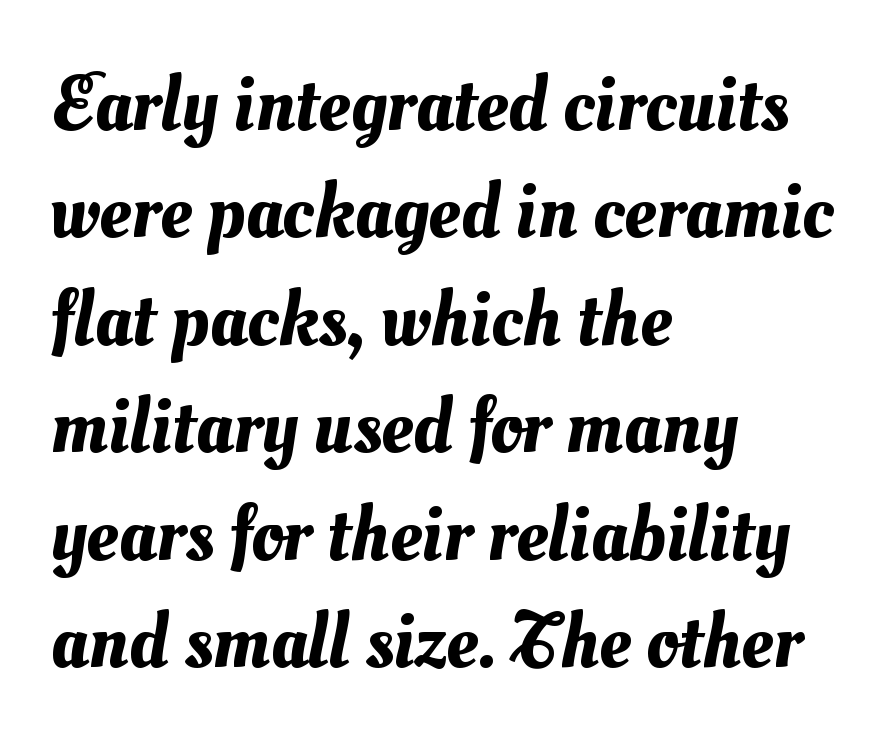
Q: Is the text underlined? A: No.
Q: How is the paragraph aligned? A: Left-aligned.
Q: Is the spacing between letters normal or unusually wide? A: Normal.
Q: Is the spacing between lines tight, normal or loose? A: Normal.
Q: Width (condensed, normal, or wide)? A: Normal.
Q: Stroke contrast? A: Medium.
Q: x-height? A: Small.
Q: Monospaced? A: No.
